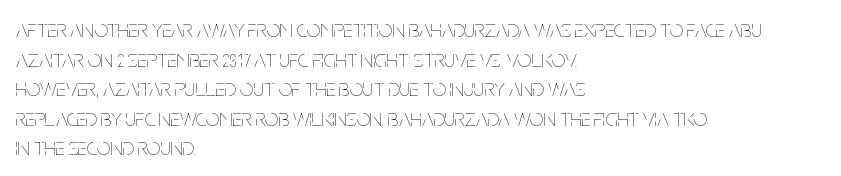
Q: Is the text bold? A: No.
Q: Is the text italic (slanted)? A: No, it is upright.
Q: Is the text underlined? A: No.
Q: How is the paragraph aligned? A: Left-aligned.
Q: Is the spacing between letters normal or unusually wide? A: Normal.
